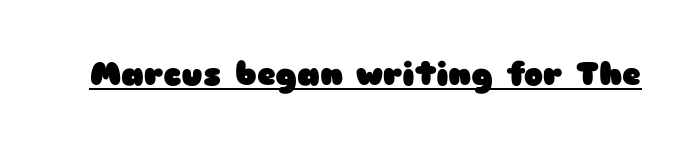
{"serif": "no", "italic": "no", "bold": "yes", "weight": "heavy", "width": "wide", "stroke_contrast": "low", "x_height": "medium", "monospaced": "no", "underline": "yes", "letter_spacing": "normal", "letter_spacing_em": 0.0, "glyph_px": 32}
